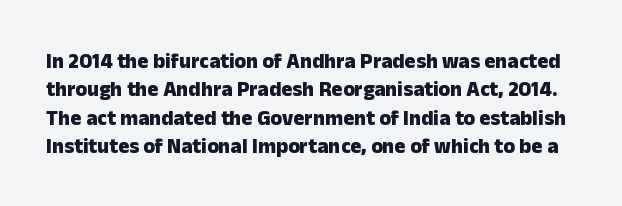
You can tell it's not italic because the verticals are truly vertical. Spacing between characters is what you'd get straight out of the box. A typesetter would call this leading conventional body-copy spacing. Summary of weight: heavy, a full bold.
